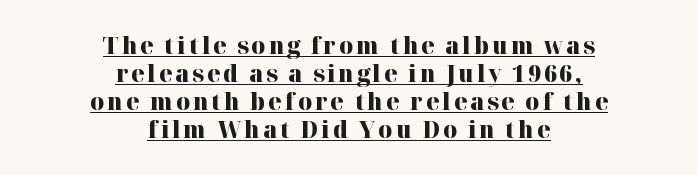
The image shows 24 px bold type, upright; set centered, line spacing 1.17x, underlined.
